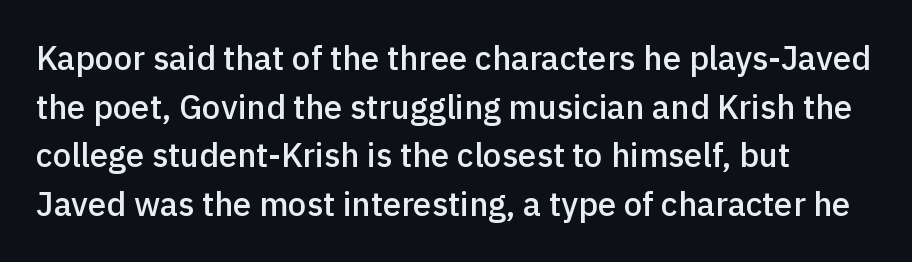
{"serif": "no", "italic": "no", "bold": "semi", "weight": "semibold", "width": "normal", "x_height": "medium", "monospaced": "no", "underline": "no", "align": "left", "line_spacing": "normal", "line_spacing_ratio": 1.47, "letter_spacing": "normal", "letter_spacing_em": 0.0, "glyph_px": 33}
